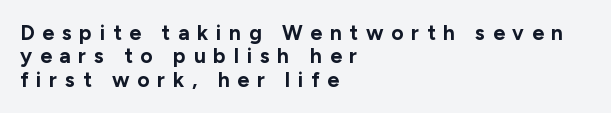
The image shows 21 px bold type, upright; set left-aligned, tight line spacing (1.11x), unusually wide letter spacing (+0.37 em), not underlined.
